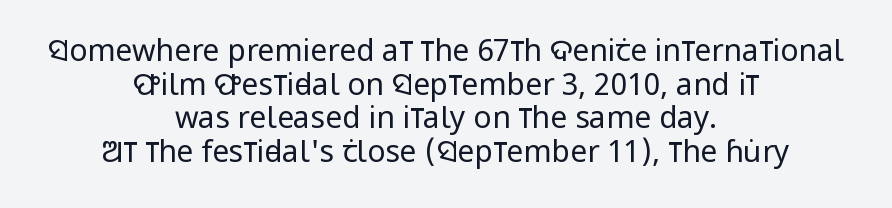
Q: Is the text bold? A: No.
Q: Is the text italic (slanted)? A: No, it is upright.
Q: Is the typeface a serif or a sans-serif typeface? A: Sans-serif.
Q: Is the text underlined? A: No.
Q: How is the paragraph aligned? A: Centered.
Q: Is the spacing between letters normal or unusually wide? A: Normal.
Q: Is the spacing between lines tight, normal or loose? A: Tight.
Q: Width (condensed, normal, or wide)? A: Condensed.
Q: Stroke contrast? A: Low.
Q: x-height? A: Large.
Q: Monospaced? A: No.
